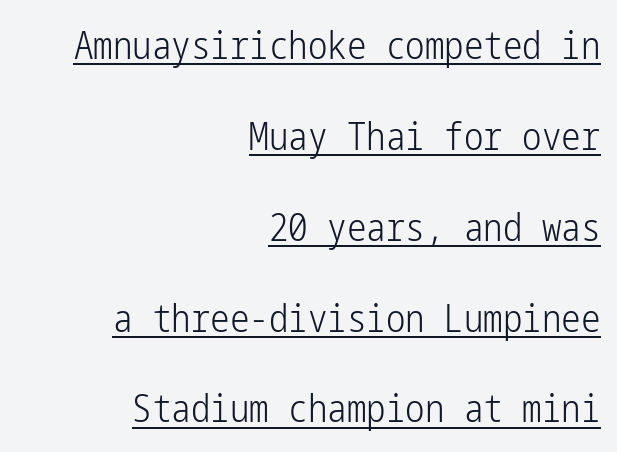
The image shows 39 px light, condensed sans-serif type, upright; set right-aligned, loose line spacing (2.33x), normal letter spacing, underlined; low stroke contrast and a medium x-height.
